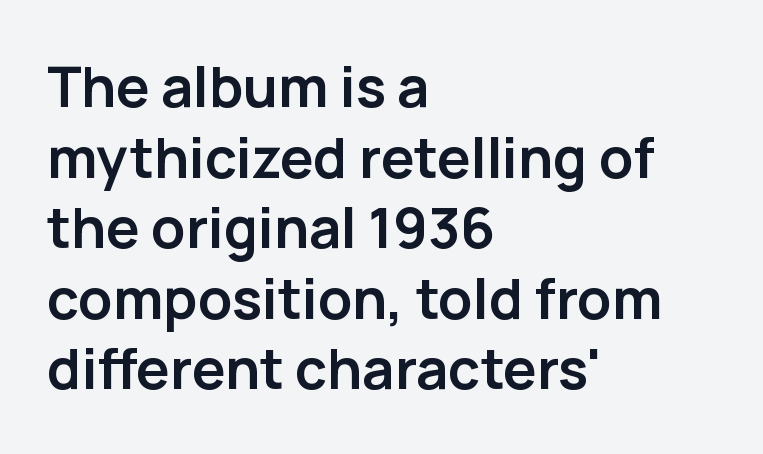
The image shows 56 px semibold sans-serif type, upright; set left-aligned, normal line spacing (1.26x), normal letter spacing, not underlined; low stroke contrast and a medium x-height.
